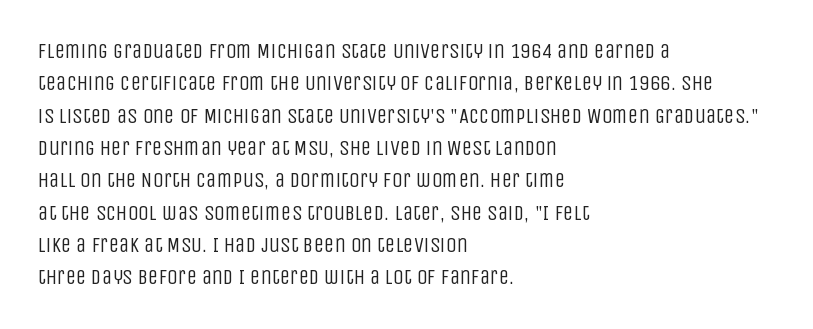
Q: Is the text bold? A: No.
Q: Is the text italic (slanted)? A: No, it is upright.
Q: Is the text underlined? A: No.
Q: How is the paragraph aligned? A: Left-aligned.
Q: Is the spacing between letters normal or unusually wide? A: Normal.
Q: Is the spacing between lines tight, normal or loose? A: Normal.
